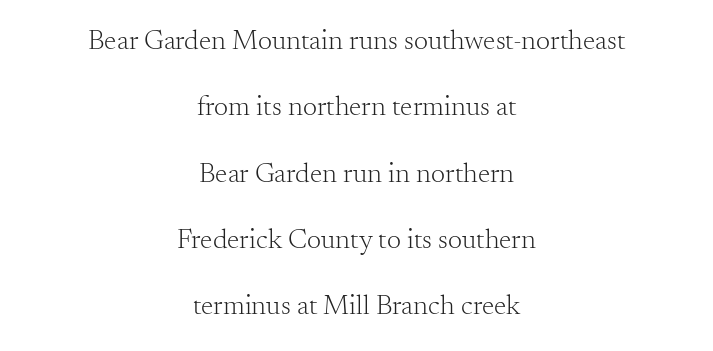
{"serif": "yes", "italic": "no", "bold": "no", "weight": "light", "width": "normal", "stroke_contrast": "medium", "x_height": "small", "monospaced": "no", "underline": "no", "align": "center", "line_spacing": "loose", "line_spacing_ratio": 2.37, "letter_spacing": "normal", "letter_spacing_em": 0.0, "glyph_px": 28}
